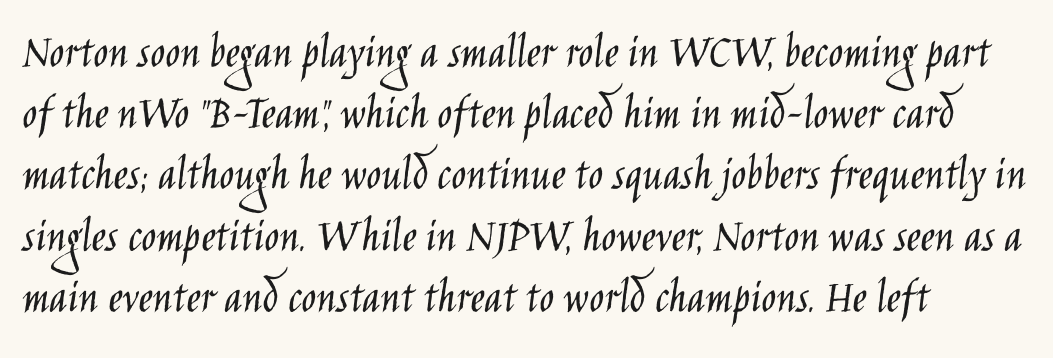
The image shows 49 px light, condensed sans-serif type; set left-aligned, normal line spacing (1.25x), normal letter spacing, not underlined; low stroke contrast and a large x-height.
